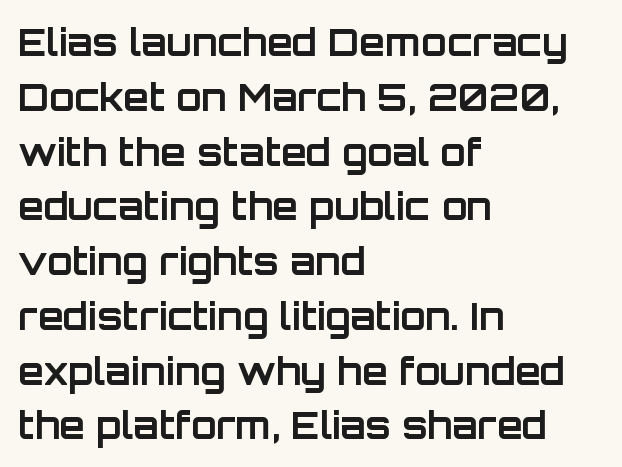
The image shows 37 px bold sans-serif type, upright; set left-aligned, normal line spacing (1.48x), normal letter spacing, not underlined; low stroke contrast and a large x-height.
